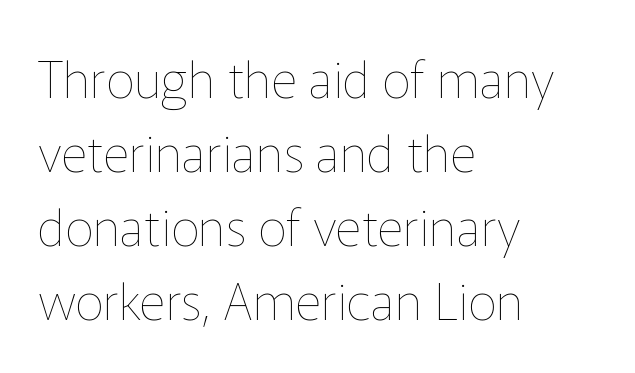
You can tell it's not italic because the verticals are truly vertical. The designer left line spacing at the default. Clear beneath every line of the passage. The strokes carry an ordinary text weight at most. Character widths vary here, with narrow letters taking less room than wide ones.
